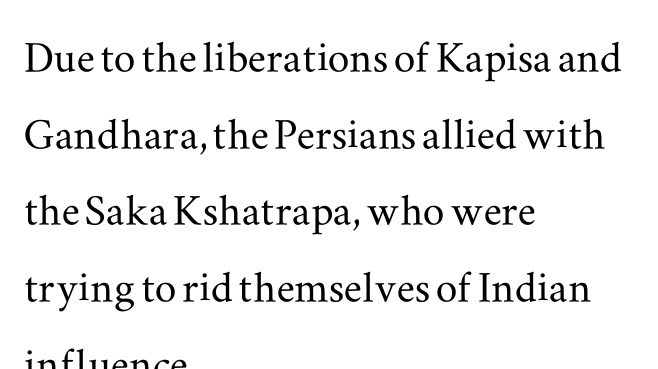
{"serif": "yes", "italic": "no", "width": "wide", "stroke_contrast": "medium", "x_height": "small", "monospaced": "no", "underline": "no", "align": "left", "line_spacing": "normal", "line_spacing_ratio": 1.42, "letter_spacing": "normal", "letter_spacing_em": 0.0, "glyph_px": 54}
